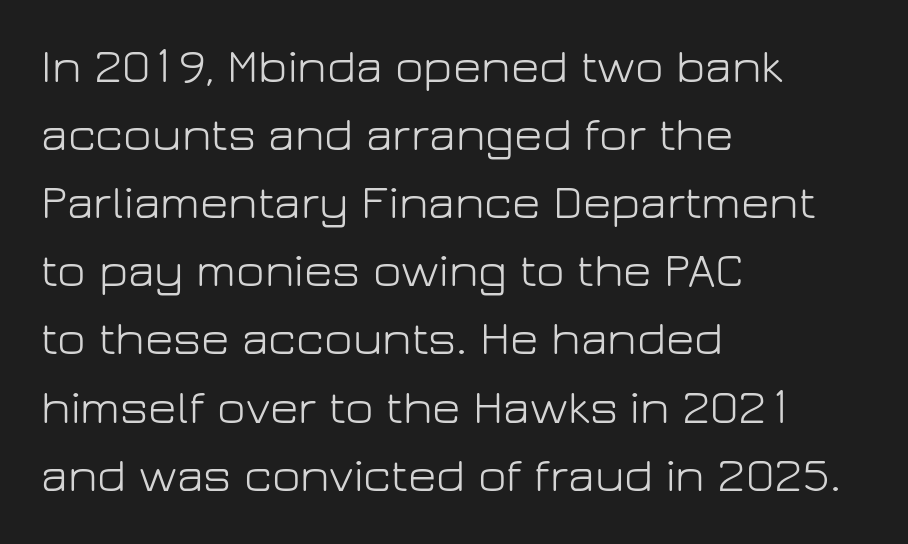
The image shows 49 px light sans-serif type, upright; set left-aligned, normal line spacing (1.39x), normal letter spacing, not underlined; low stroke contrast and a medium x-height.
